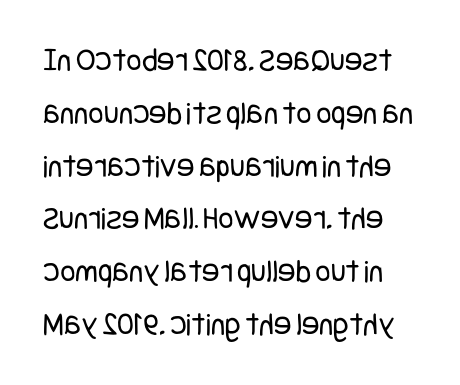
Interline gaps are of average width in this sample. Nothing heavy about these letters — not bold at all. The specimen reads as upright at a glance. The specimen omits any rule beneath the text block's lines. How are the letters spaced? Ordinarily, with no added tracking.
